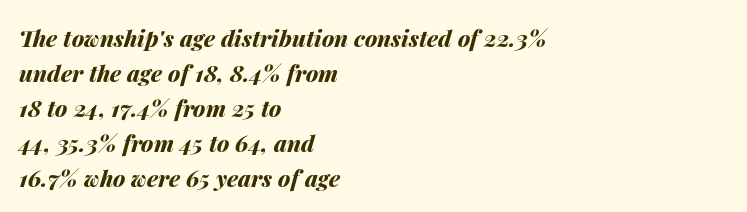
{"italic": "yes", "lean": "right", "slant_degrees": 14, "bold": "yes", "underline": "no", "align": "left", "line_spacing": "normal", "line_spacing_ratio": 1.52, "letter_spacing": "normal", "letter_spacing_em": 0.0, "glyph_px": 23}
